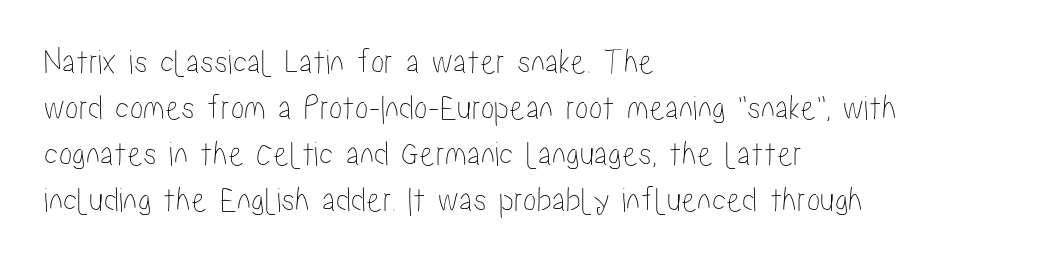
In terms of letterspacing, this is plain default setting. The lines in this sample share a left origin and differ only in where they stop. Notice how the stems are strictly vertical — no italics here. Reading down the column, the eye jumps a familiar distance to each next line.
